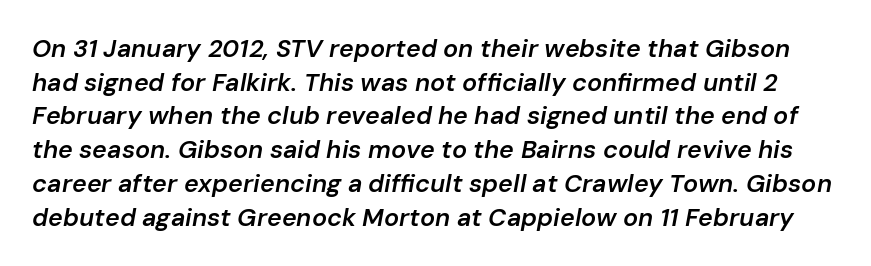
{"italic": "yes", "lean": "right", "slant_degrees": 10, "bold": "semi", "underline": "no", "line_spacing": "normal", "line_spacing_ratio": 1.35, "letter_spacing": "normal", "letter_spacing_em": 0.0, "glyph_px": 25}
